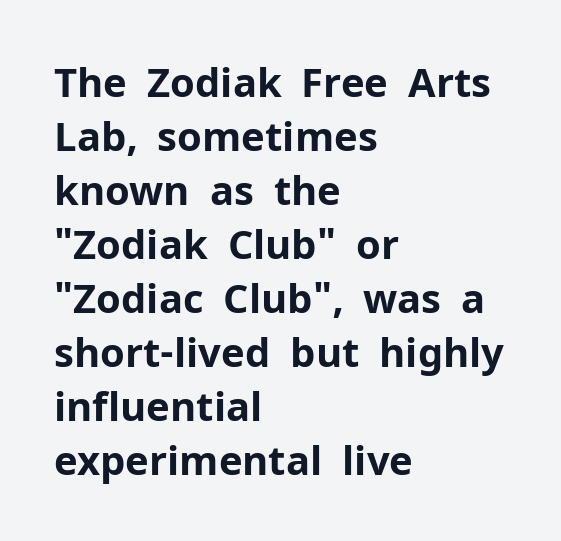
The image shows 40 px bold sans-serif type, upright; set left-aligned, normal line spacing (1.35x), normal letter spacing, not underlined; low stroke contrast and a medium x-height.
